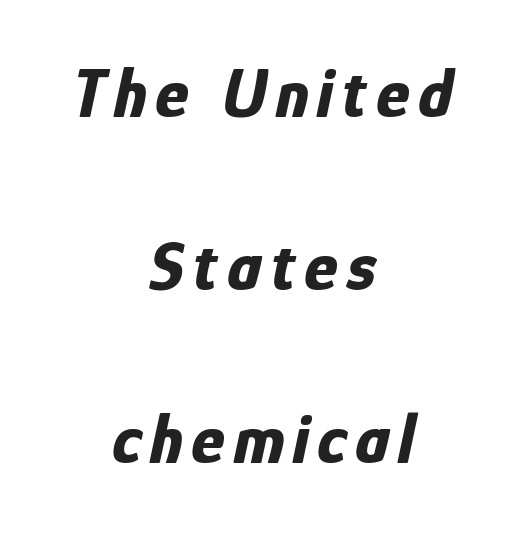
{"italic": "yes", "lean": "right", "slant_degrees": 12, "bold": "yes", "weight": "bold", "width": "condensed", "stroke_contrast": "low", "x_height": "medium", "monospaced": "no", "underline": "no", "align": "center", "line_spacing": "loose", "line_spacing_ratio": 2.44, "glyph_px": 71}
